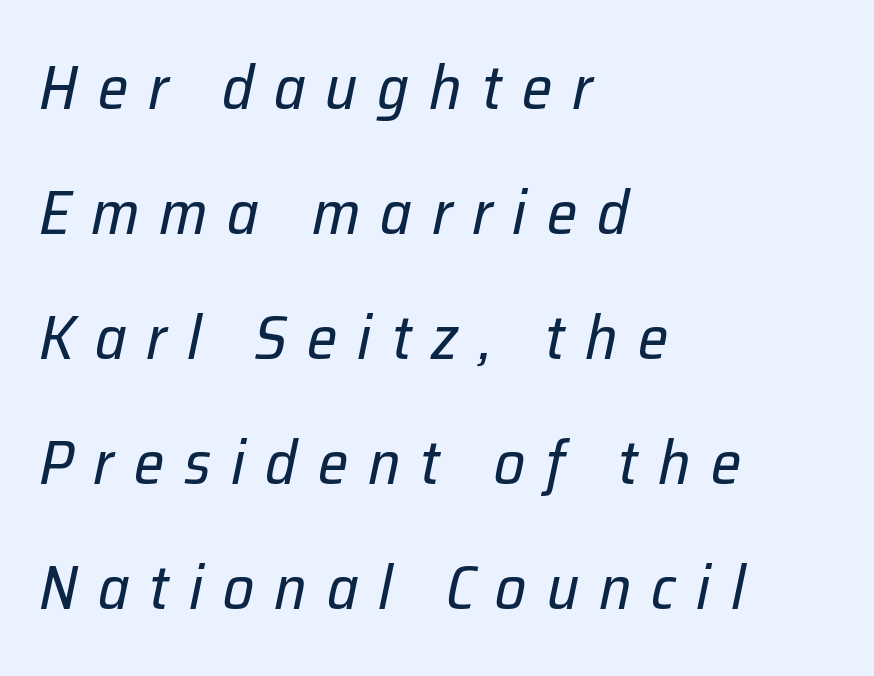
Q: Is the text bold? A: No.
Q: Is the text italic (slanted)? A: Yes, it leans right by about 12 degrees.
Q: Is the text underlined? A: No.
Q: How is the paragraph aligned? A: Left-aligned.
Q: Is the spacing between letters normal or unusually wide? A: Unusually wide.
Q: Is the spacing between lines tight, normal or loose? A: Loose.
Q: Width (condensed, normal, or wide)? A: Normal.
Q: Stroke contrast? A: Low.
Q: x-height? A: Medium.
Q: Monospaced? A: No.
